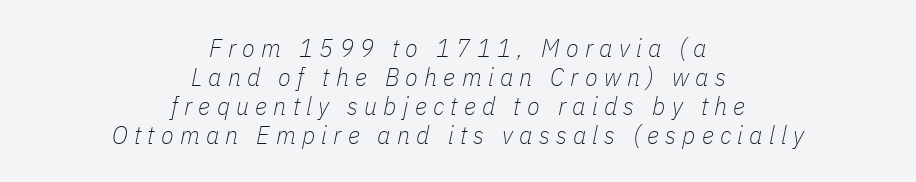
{"italic": "yes", "lean": "right", "slant_degrees": 11, "bold": "no", "underline": "no", "align": "center", "line_spacing": "tight", "line_spacing_ratio": 1.11, "letter_spacing": "wide", "letter_spacing_em": 0.24, "glyph_px": 26}
